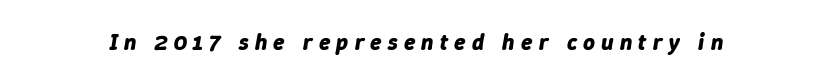
Looking at the ascenders, they clearly lean. Short note: letters widely spaced. Heavy-handed strokes throughout: this text is bold. Quick note: underline off.
